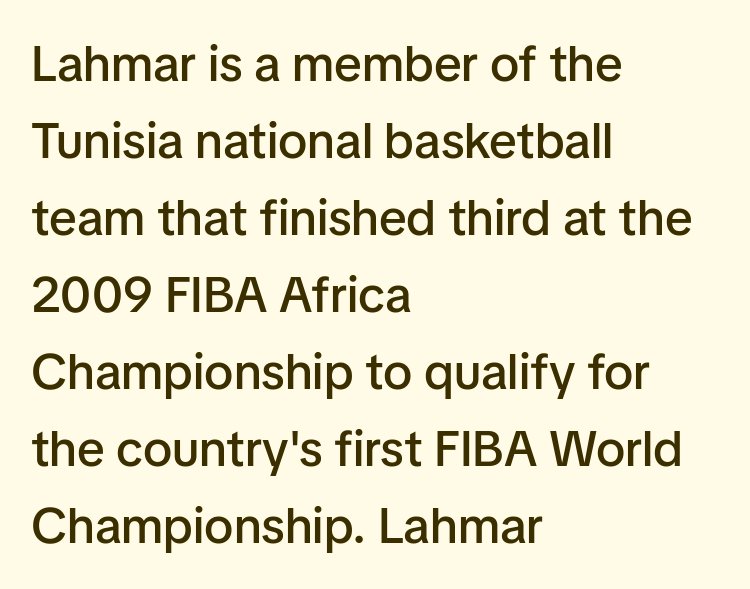
Q: Is the text bold? A: Semi-bold.
Q: Is the text italic (slanted)? A: No, it is upright.
Q: Is the typeface a serif or a sans-serif typeface? A: Sans-serif.
Q: Is the text underlined? A: No.
Q: How is the paragraph aligned? A: Left-aligned.
Q: Is the spacing between letters normal or unusually wide? A: Normal.
Q: Is the spacing between lines tight, normal or loose? A: Normal.
Q: Width (condensed, normal, or wide)? A: Normal.
Q: Stroke contrast? A: Low.
Q: x-height? A: Medium.
Q: Monospaced? A: No.
